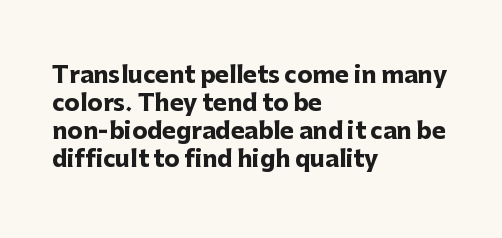
{"italic": "no", "bold": "yes", "underline": "no", "align": "left", "line_spacing_ratio": 1.22, "letter_spacing": "normal", "letter_spacing_em": 0.0, "glyph_px": 23}
